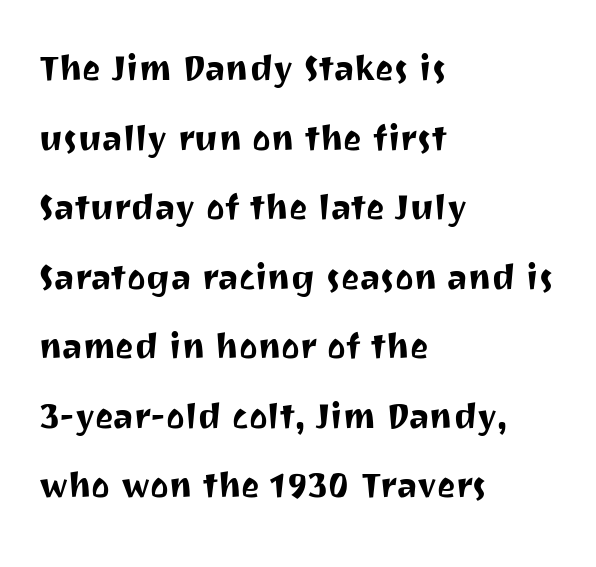
{"serif": "no", "italic": "no", "width": "normal", "stroke_contrast": "medium", "x_height": "medium", "monospaced": "no", "underline": "no", "align": "left", "line_spacing": "normal", "line_spacing_ratio": 1.58, "letter_spacing": "normal", "letter_spacing_em": 0.0, "glyph_px": 44}
